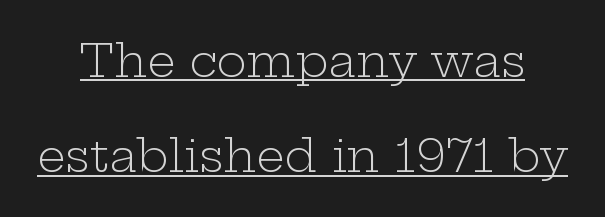
Q: Is the text bold? A: No.
Q: Is the text italic (slanted)? A: No, it is upright.
Q: Is the typeface a serif or a sans-serif typeface? A: Serif.
Q: Is the text underlined? A: Yes.
Q: Is the spacing between letters normal or unusually wide? A: Normal.
Q: Is the spacing between lines tight, normal or loose? A: Loose.
Q: Width (condensed, normal, or wide)? A: Wide.
Q: Stroke contrast? A: Low.
Q: x-height? A: Medium.
Q: Monospaced? A: No.
